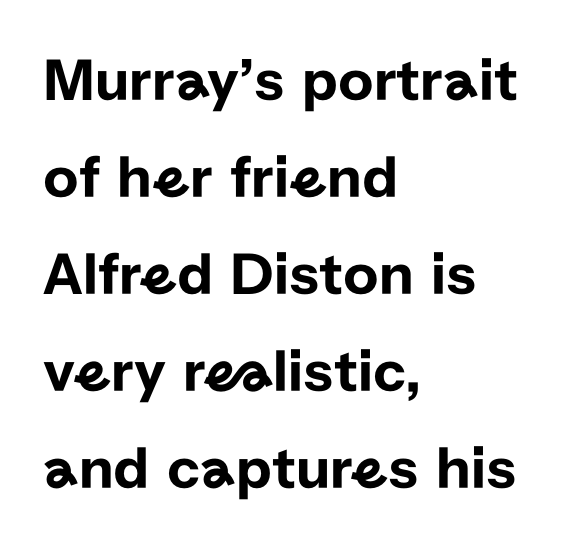
The image shows 61 px sans-serif type, upright; set left-aligned, normal line spacing (1.59x), normal letter spacing, not underlined; low stroke contrast and a medium x-height.
